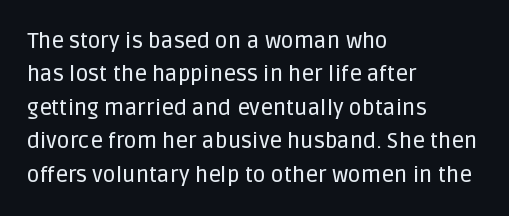
{"italic": "no", "underline": "no", "align": "left", "line_spacing": "normal", "line_spacing_ratio": 1.52, "letter_spacing": "normal", "letter_spacing_em": 0.0, "glyph_px": 22}
